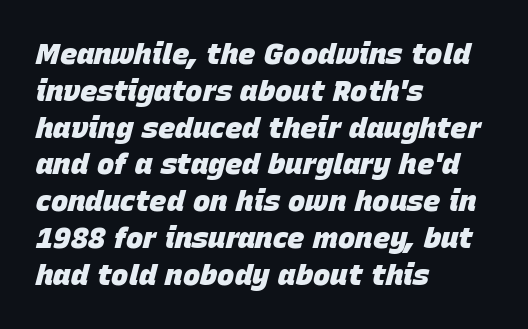
Does the leading feel generous? No, just average. The passage shown leans; its letterforms are oblique. Proportional: the letters do not fall into vertical columns. This rendering uses left alignment, leaving the right contour irregular.
